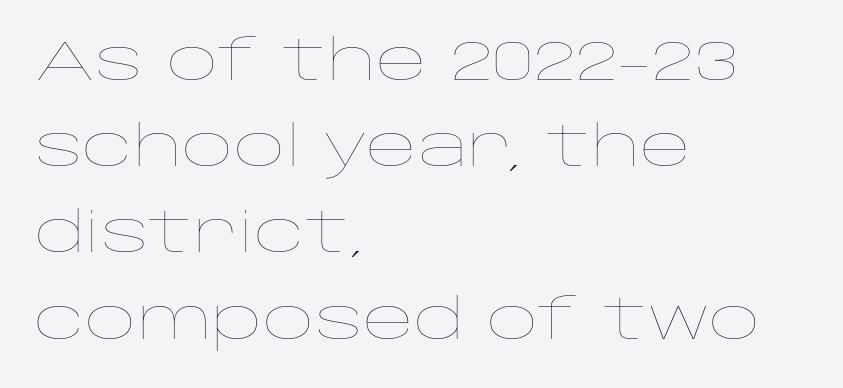
Q: Is the text bold? A: No.
Q: Is the text italic (slanted)? A: No, it is upright.
Q: Is the text underlined? A: No.
Q: How is the paragraph aligned? A: Left-aligned.
Q: Is the spacing between letters normal or unusually wide? A: Normal.
Q: Is the spacing between lines tight, normal or loose? A: Normal.
Q: Width (condensed, normal, or wide)? A: Wide.
Q: Stroke contrast? A: Low.
Q: x-height? A: Large.
Q: Monospaced? A: No.
